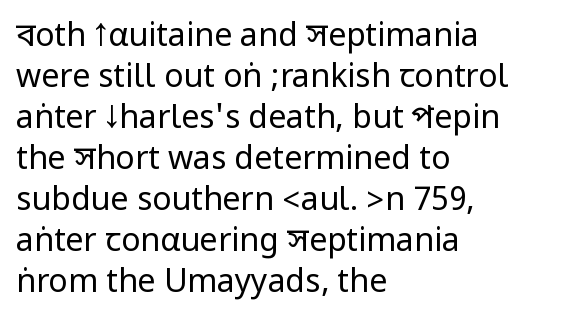
The image shows 32 px regular-weight, condensed sans-serif type, upright; set left-aligned, normal line spacing (1.28x), normal letter spacing, not underlined; low stroke contrast.
